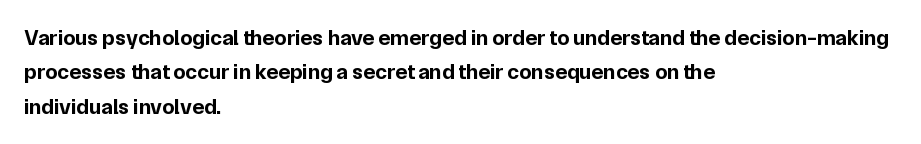
Upright lettering throughout. Just letters on the line, the space beneath them empty. The vertical gap from one line to the next is medium. Strong, thick strokes mark this as bold type. Short and long lines alike share a common starting point at left.
